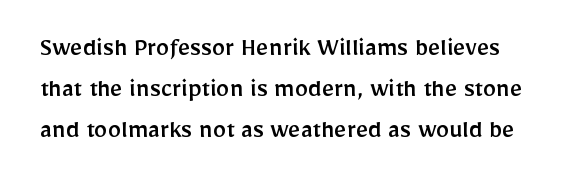
Q: Is the text italic (slanted)? A: No, it is upright.
Q: Is the text underlined? A: No.
Q: Is the spacing between letters normal or unusually wide? A: Normal.
Q: Is the spacing between lines tight, normal or loose? A: Normal.
